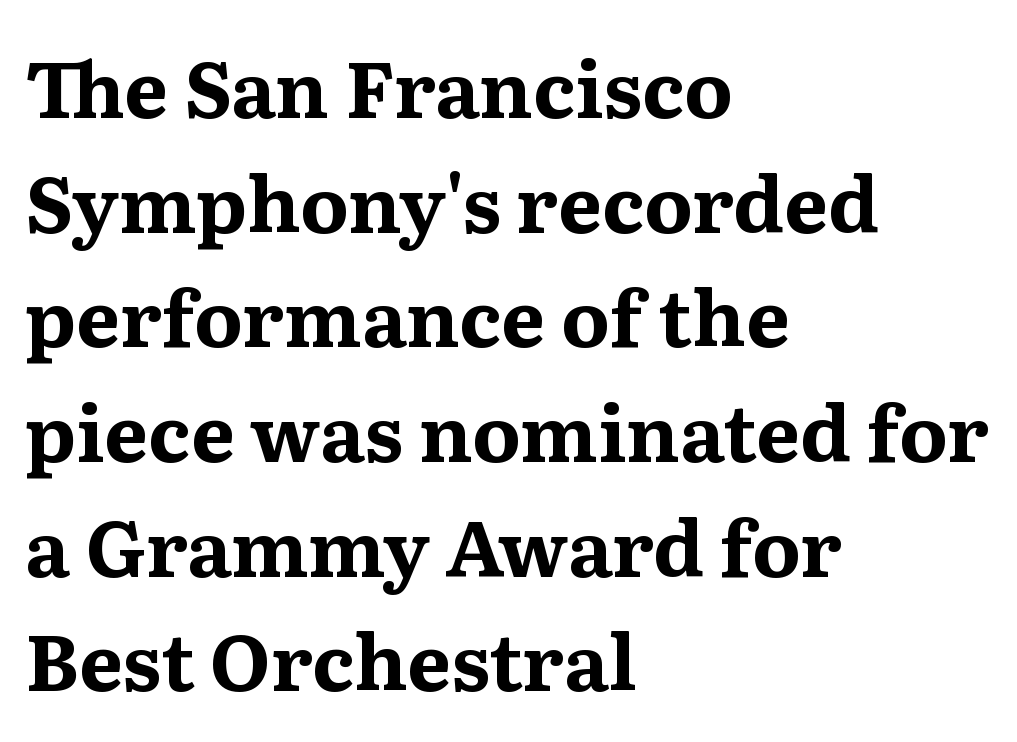
The image shows 78 px bold serif type, upright; set left-aligned, normal line spacing (1.47x), normal letter spacing, not underlined; medium stroke contrast and a medium x-height.
